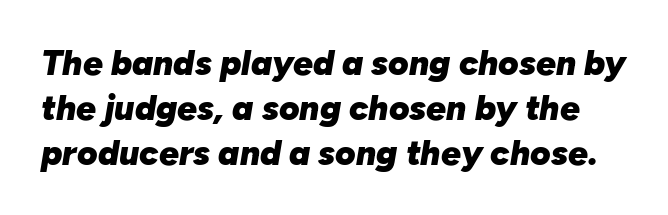
The image shows 35 px heavy type, italic (leaning right); set normal line spacing (1.28x), normal letter spacing, not underlined; low stroke contrast and a medium x-height.
